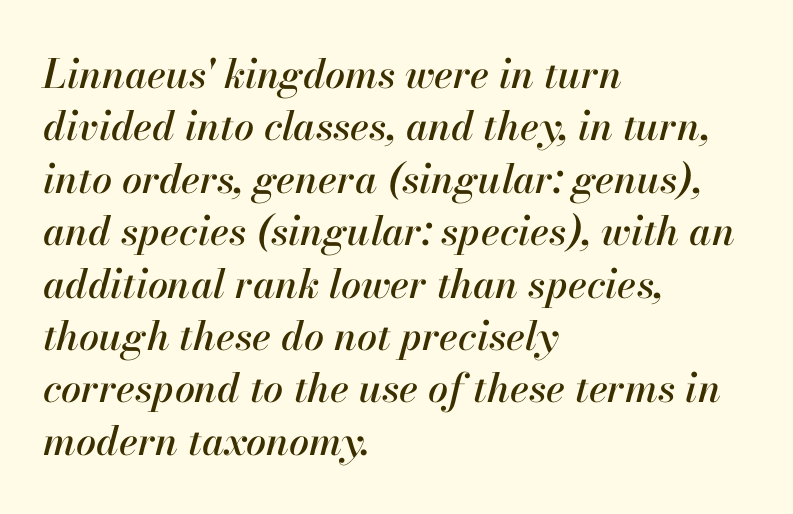
Q: Is the text italic (slanted)? A: Yes, it leans right by about 13 degrees.
Q: Is the text underlined? A: No.
Q: How is the paragraph aligned? A: Left-aligned.
Q: Is the spacing between letters normal or unusually wide? A: Normal.
Q: Is the spacing between lines tight, normal or loose? A: Normal.
Q: Width (condensed, normal, or wide)? A: Normal.
Q: Stroke contrast? A: High.
Q: x-height? A: Small.
Q: Monospaced? A: No.
